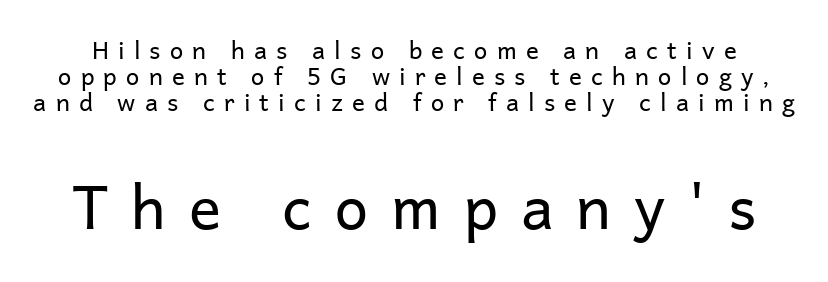
{"serif": "no", "italic": "no", "bold": "no", "weight": "regular", "width": "normal", "stroke_contrast": "low", "x_height": "medium", "monospaced": "no", "underline": "no", "line_spacing": "tight", "line_spacing_ratio": 1.08, "letter_spacing": "wide", "letter_spacing_em": 0.38, "larger_block": "second", "size_ratio": 2.5, "glyph_px": 60}
